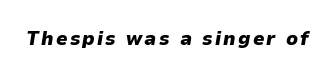
Q: Is the text bold? A: Yes.
Q: Is the text italic (slanted)? A: Yes, it leans right by about 9 degrees.
Q: Is the text underlined? A: No.
